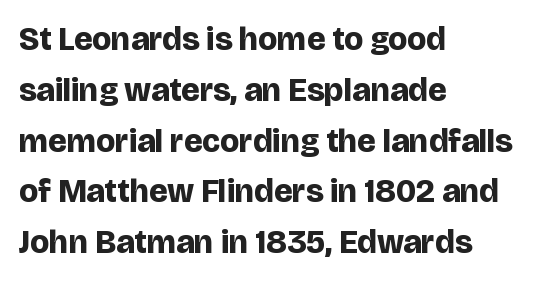
Layout note: lines flush left. Descenders are the only things crossing below the line. A typesetter would call this proportional, since set widths differ per character. Is there any slant? The stems are plumb.
